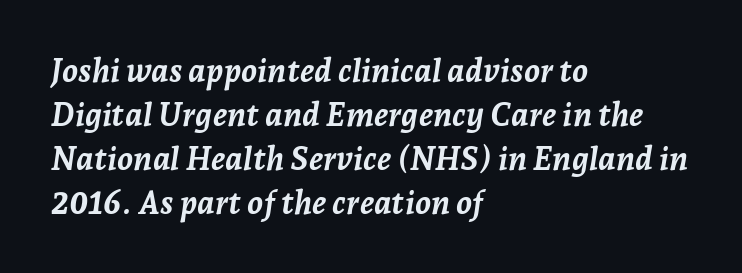
The image shows 32 px semibold type, italic (leaning right); set left-aligned, normal line spacing (1.37x), normal letter spacing, not underlined; low stroke contrast and a medium x-height.
